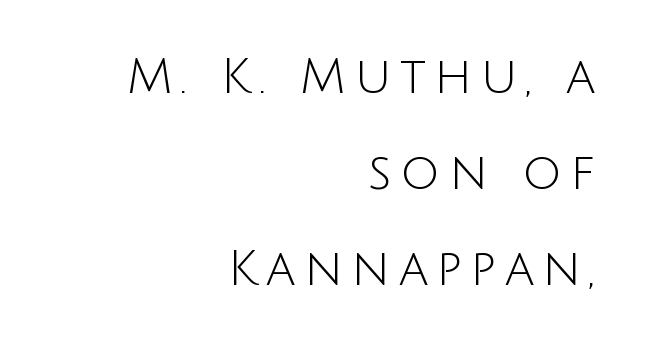
{"serif": "no", "italic": "no", "bold": "no", "weight": "light", "width": "normal", "stroke_contrast": "low", "x_height": "large", "monospaced": "no", "underline": "no", "align": "right", "line_spacing": "loose", "line_spacing_ratio": 1.96, "glyph_px": 49}
